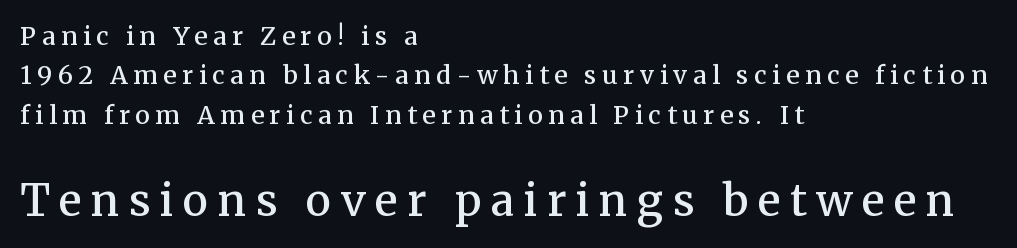
The image shows 43 px semibold serif type, upright; set left-aligned, normal line spacing (1.58x), unusually wide letter spacing (+0.22 em), not underlined; the second (bottom) block is 1.72x larger; medium stroke contrast and a medium x-height.
